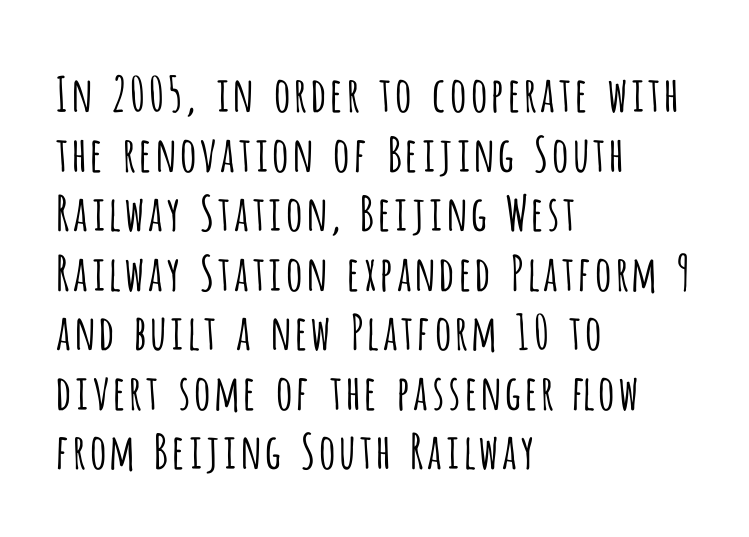
Q: Is the text bold? A: No.
Q: Is the text italic (slanted)? A: No, it is upright.
Q: Is the typeface a serif or a sans-serif typeface? A: Sans-serif.
Q: Is the text underlined? A: No.
Q: How is the paragraph aligned? A: Left-aligned.
Q: Is the spacing between letters normal or unusually wide? A: Normal.
Q: Width (condensed, normal, or wide)? A: Condensed.
Q: Stroke contrast? A: Low.
Q: x-height? A: Large.
Q: Monospaced? A: No.
